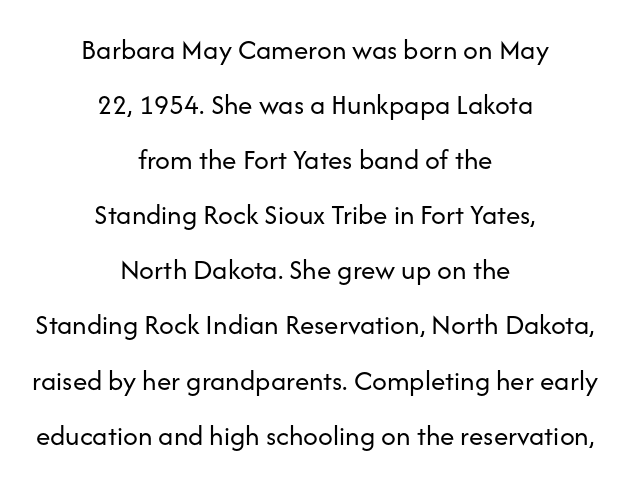
The text block is weighted toward neither margin, spreading evenly from the middle. Tracking value appears to be zero — textbook default spacing. Nothing heavy about these letters — not bold at all. Honestly, the rows look like they've been pulled way apart.
